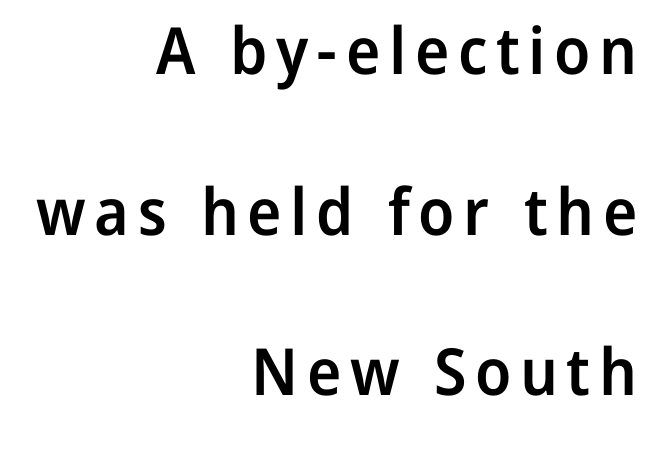
Q: Is the text bold? A: Semi-bold.
Q: Is the text italic (slanted)? A: No, it is upright.
Q: Is the typeface a serif or a sans-serif typeface? A: Sans-serif.
Q: Is the text underlined? A: No.
Q: How is the paragraph aligned? A: Right-aligned.
Q: Is the spacing between lines tight, normal or loose? A: Loose.
Q: Width (condensed, normal, or wide)? A: Normal.
Q: Stroke contrast? A: Low.
Q: x-height? A: Medium.
Q: Monospaced? A: No.
